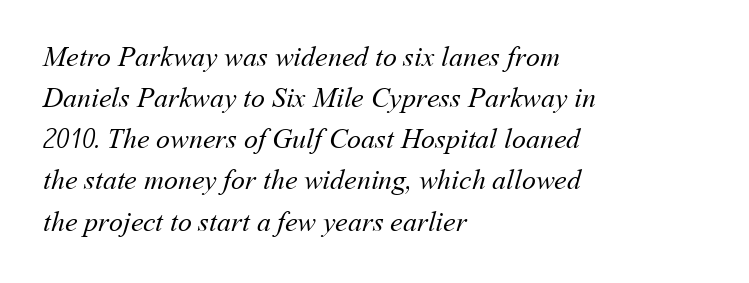
The paragraph shown leans on its left margin. These lines are rendered in a variable-pitch font. What stands out about the letter spacing? Nothing — it is the standard amount. Students, observe: this is what conventionally led text looks like. Decoration check: the copy has no underline. Unbolded letterforms with no extra heft.
